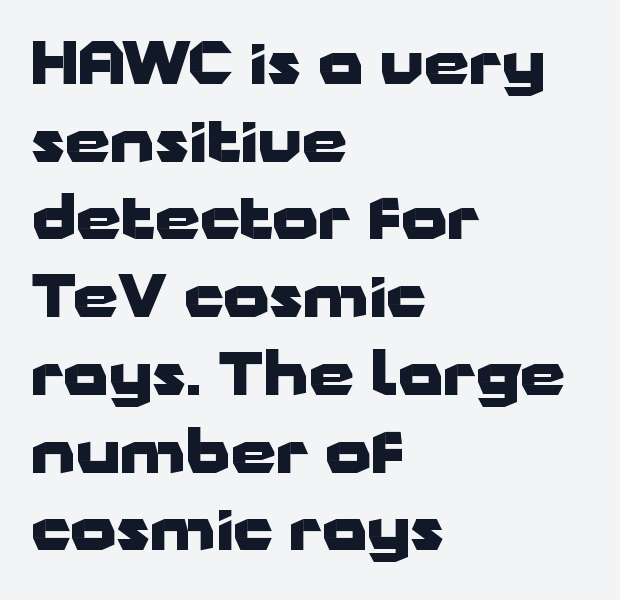
Q: Is the text bold? A: Yes.
Q: Is the text italic (slanted)? A: No, it is upright.
Q: Is the typeface a serif or a sans-serif typeface? A: Sans-serif.
Q: Is the text underlined? A: No.
Q: How is the paragraph aligned? A: Left-aligned.
Q: Is the spacing between letters normal or unusually wide? A: Normal.
Q: Is the spacing between lines tight, normal or loose? A: Normal.
Q: Width (condensed, normal, or wide)? A: Wide.
Q: Stroke contrast? A: Low.
Q: x-height? A: Medium.
Q: Monospaced? A: No.
